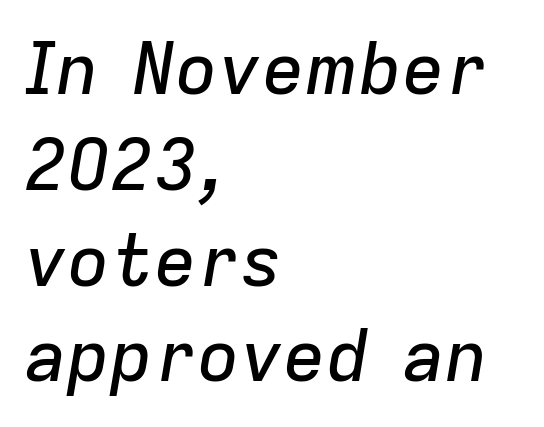
{"italic": "yes", "lean": "right", "slant_degrees": 9, "width": "normal", "stroke_contrast": "low", "x_height": "medium", "monospaced": "no", "underline": "no", "align": "left", "line_spacing": "normal", "line_spacing_ratio": 1.33, "letter_spacing": "normal", "letter_spacing_em": 0.0, "glyph_px": 72}
